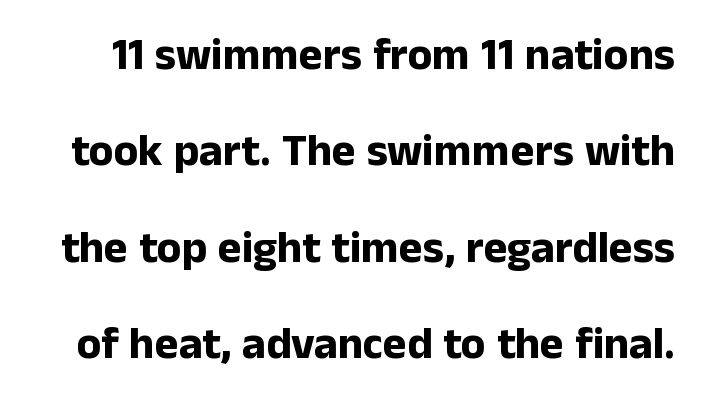
{"serif": "no", "italic": "no", "bold": "yes", "weight": "bold", "width": "normal", "stroke_contrast": "low", "x_height": "medium", "monospaced": "no", "underline": "no", "line_spacing": "loose", "line_spacing_ratio": 2.14, "letter_spacing": "normal", "letter_spacing_em": 0.0, "glyph_px": 45}
